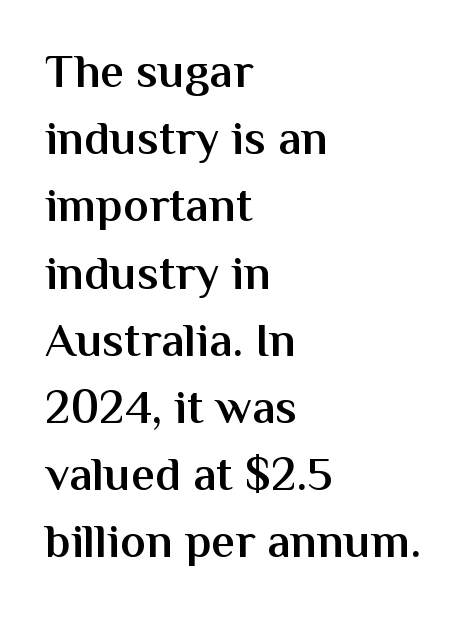
The image shows 48 px semibold sans-serif type, upright; set left-aligned, normal line spacing (1.4x), normal letter spacing, not underlined; medium stroke contrast and a medium x-height.
